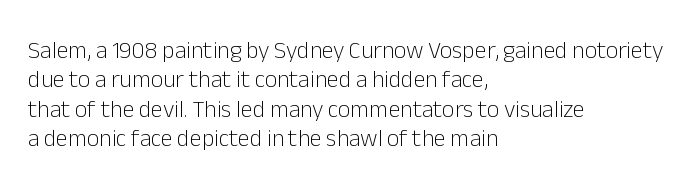
Q: Is the text bold? A: No.
Q: Is the text italic (slanted)? A: No, it is upright.
Q: Is the text underlined? A: No.
Q: How is the paragraph aligned? A: Left-aligned.
Q: Is the spacing between letters normal or unusually wide? A: Normal.
